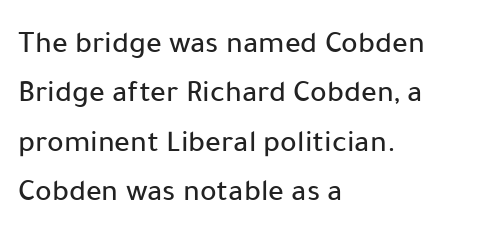
The image shows 31 px sans-serif type, upright; set left-aligned, normal line spacing (1.59x), normal letter spacing, not underlined; low stroke contrast and a medium x-height.
